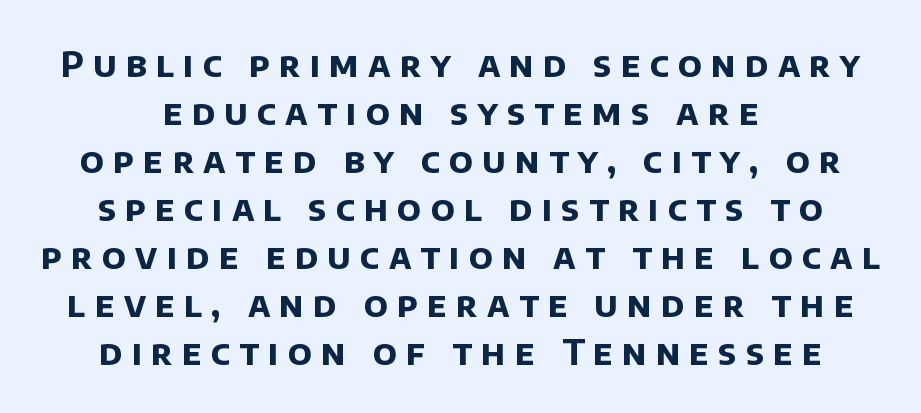
Q: Is the text bold? A: Yes.
Q: Is the typeface a serif or a sans-serif typeface? A: Sans-serif.
Q: Is the text underlined? A: No.
Q: How is the paragraph aligned? A: Centered.
Q: Is the spacing between letters normal or unusually wide? A: Unusually wide.
Q: Is the spacing between lines tight, normal or loose? A: Normal.
Q: Width (condensed, normal, or wide)? A: Normal.
Q: Stroke contrast? A: Low.
Q: x-height? A: Large.
Q: Monospaced? A: No.
